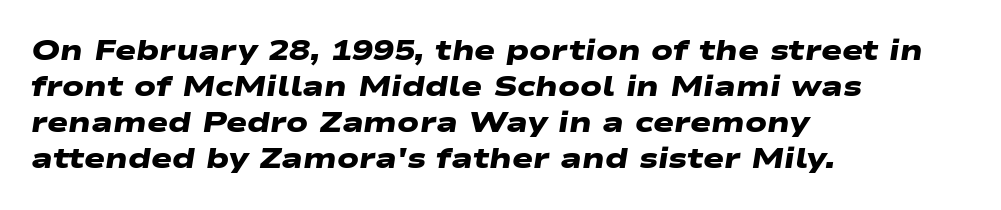
The image shows 28 px heavy, wide sans-serif type; set left-aligned, normal line spacing (1.29x), normal letter spacing, not underlined; low stroke contrast and a medium x-height.
